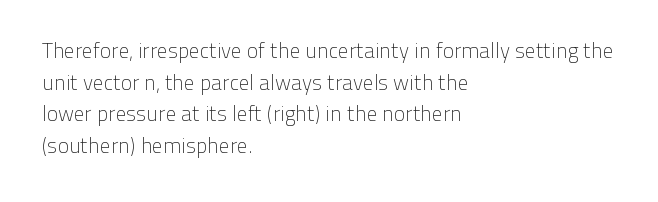
{"italic": "no", "bold": "no", "underline": "no", "align": "left", "line_spacing": "normal", "line_spacing_ratio": 1.51, "letter_spacing": "normal", "letter_spacing_em": 0.0, "glyph_px": 21}
